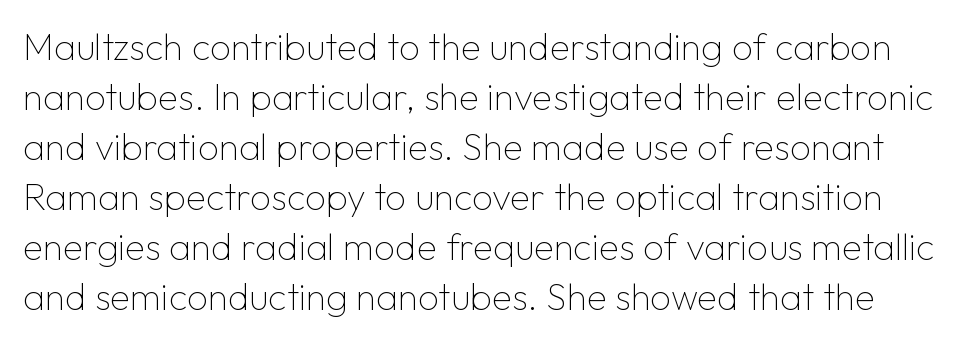
{"serif": "no", "italic": "no", "bold": "no", "weight": "thin", "width": "normal", "stroke_contrast": "low", "x_height": "medium", "monospaced": "no", "underline": "no", "line_spacing": "normal", "line_spacing_ratio": 1.35, "letter_spacing": "normal", "letter_spacing_em": 0.0, "glyph_px": 37}
